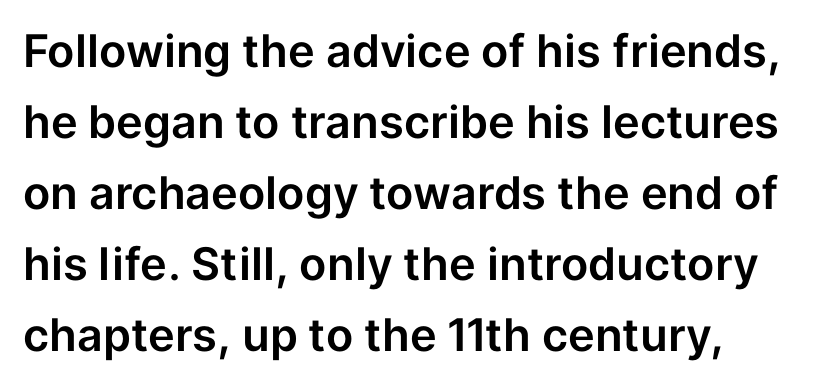
Q: Is the text italic (slanted)? A: No, it is upright.
Q: Is the typeface a serif or a sans-serif typeface? A: Sans-serif.
Q: Is the text underlined? A: No.
Q: How is the paragraph aligned? A: Left-aligned.
Q: Is the spacing between letters normal or unusually wide? A: Normal.
Q: Is the spacing between lines tight, normal or loose? A: Normal.
Q: Width (condensed, normal, or wide)? A: Normal.
Q: Stroke contrast? A: Low.
Q: x-height? A: Medium.
Q: Monospaced? A: No.
